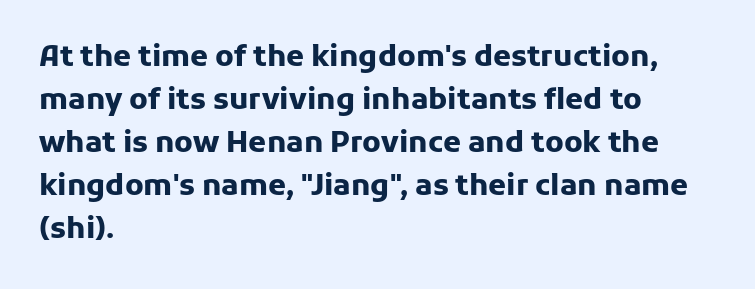
The image shows 29 px heavy sans-serif type, upright; set left-aligned, normal line spacing (1.48x), normal letter spacing, not underlined; low stroke contrast and a medium x-height.
